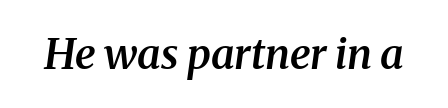
The image shows 42 px semibold serif type, italic (leaning right); set normal letter spacing, not underlined; medium stroke contrast and a medium x-height.
